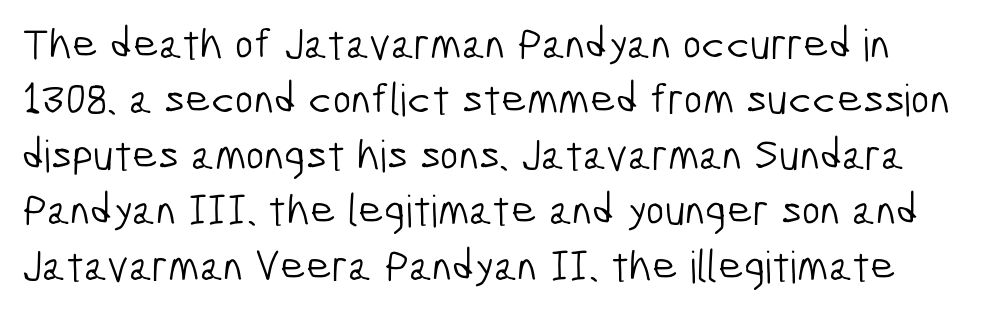
The image shows 44 px light, condensed sans-serif type; set normal line spacing (1.26x), normal letter spacing, not underlined; low stroke contrast and a medium x-height.
